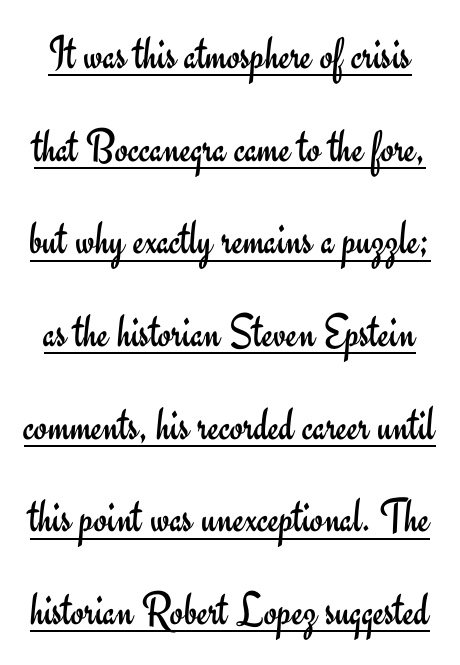
{"serif": "no", "bold": "no", "weight": "regular", "width": "normal", "stroke_contrast": "low", "x_height": "small", "monospaced": "no", "underline": "yes", "line_spacing": "loose", "line_spacing_ratio": 1.93, "letter_spacing": "normal", "letter_spacing_em": 0.0, "glyph_px": 48}
